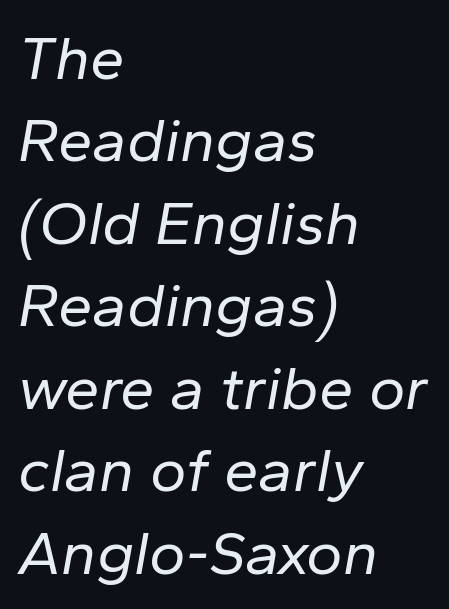
The image shows 62 px regular-weight type, italic (leaning right); set left-aligned, normal line spacing (1.33x), normal letter spacing, not underlined; low stroke contrast and a medium x-height.
